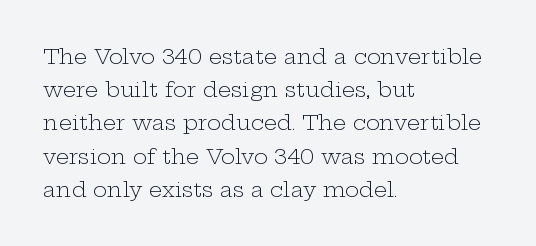
{"italic": "no", "bold": "no", "underline": "no", "align": "left", "line_spacing": "normal", "line_spacing_ratio": 1.58, "letter_spacing": "normal", "letter_spacing_em": 0.0, "glyph_px": 21}
